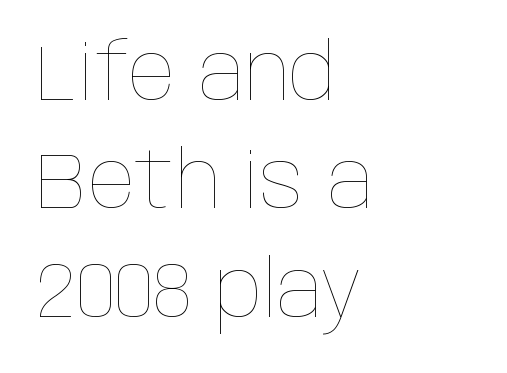
The image shows 78 px thin, condensed type, upright; set left-aligned, normal line spacing (1.39x), normal letter spacing, not underlined; low stroke contrast and a large x-height.
